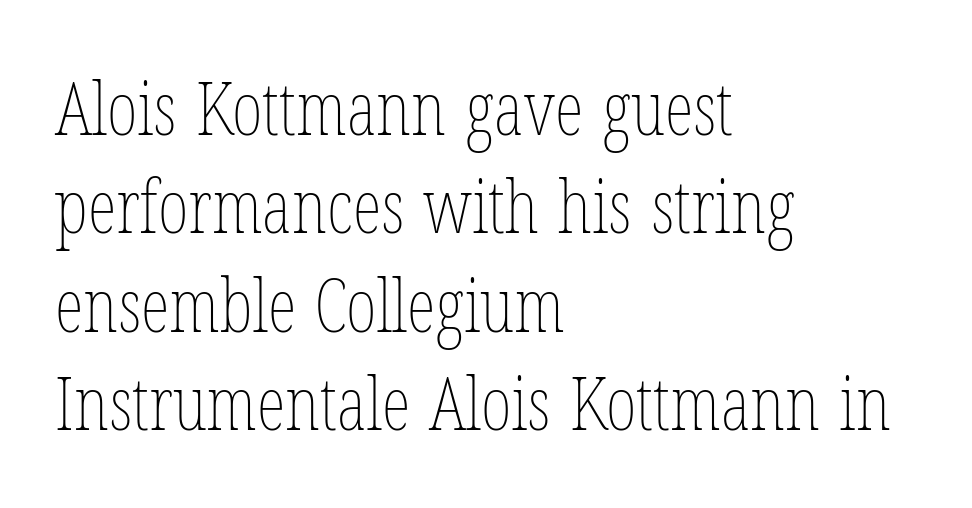
The image shows 74 px thin, condensed type, upright; set left-aligned, normal line spacing (1.33x), normal letter spacing, not underlined; low stroke contrast and a medium x-height.
